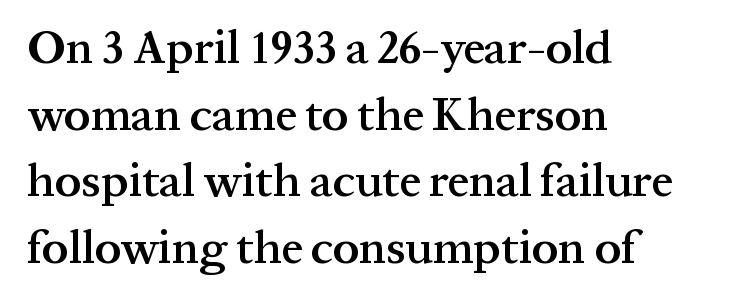
The sample has been set in demibold, a notch under bold. This block has exactly the height ordinary leading produces. Only glyphs here, with clear space below each row. Stroke terminals: seriffed.
